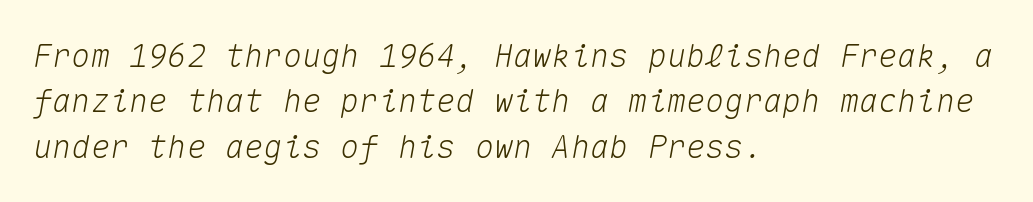
Q: Is the text italic (slanted)? A: Yes, it leans right by about 10 degrees.
Q: Is the text underlined? A: No.
Q: How is the paragraph aligned? A: Left-aligned.
Q: Is the spacing between letters normal or unusually wide? A: Normal.
Q: Is the spacing between lines tight, normal or loose? A: Normal.
Q: Width (condensed, normal, or wide)? A: Normal.
Q: Stroke contrast? A: Medium.
Q: x-height? A: Medium.
Q: Monospaced? A: Yes.
